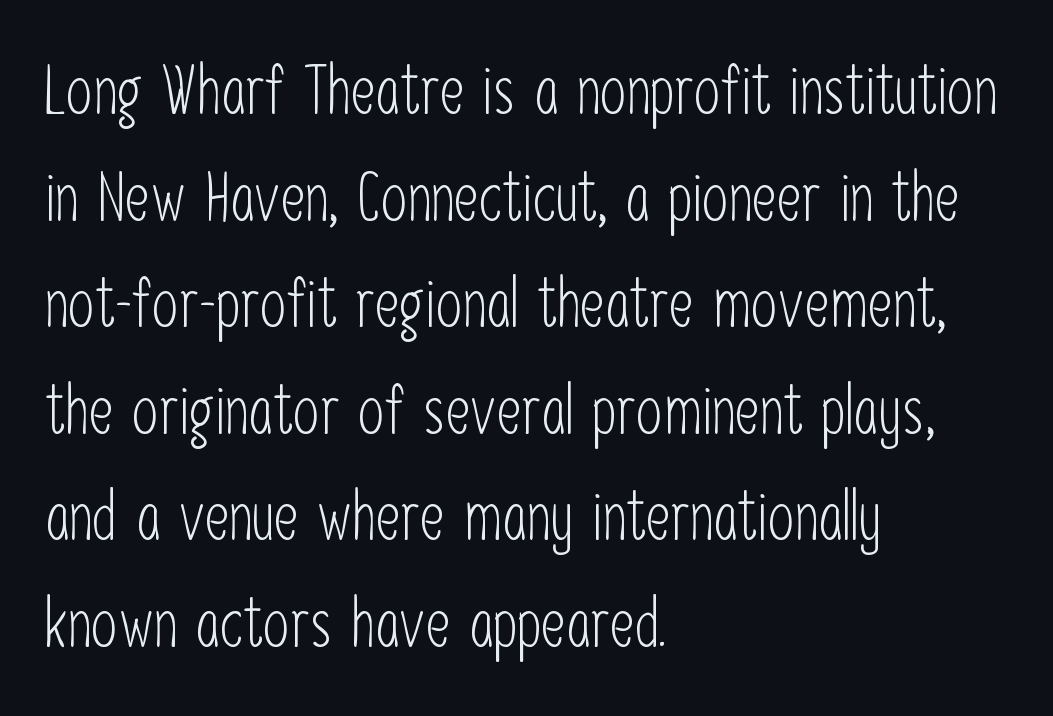
{"serif": "no", "italic": "no", "bold": "no", "weight": "light", "width": "condensed", "stroke_contrast": "low", "x_height": "medium", "monospaced": "no", "underline": "no", "align": "left", "line_spacing": "normal", "line_spacing_ratio": 1.59, "letter_spacing": "normal", "letter_spacing_em": 0.0, "glyph_px": 67}
